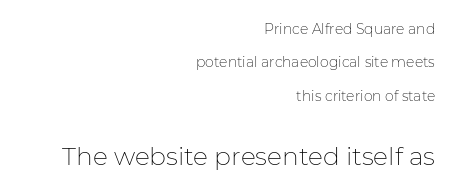
The image shows 25 px text type, upright; set right-aligned, loose line spacing (2.39x), normal letter spacing, not underlined; the second (bottom) block is 1.79x larger.
